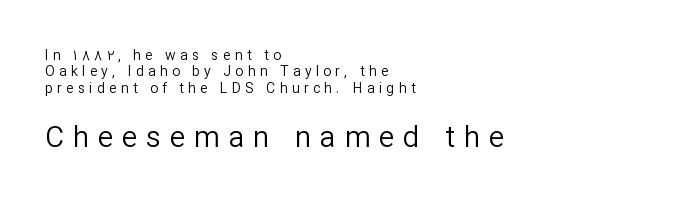
In terms of posture, this sample is upright. Each word looks stretched out because of the extra space between its letters. This rendering features lettering with no underline. Weight: in the light-to-regular range. Typographically, this falls in the sans-serif category.
